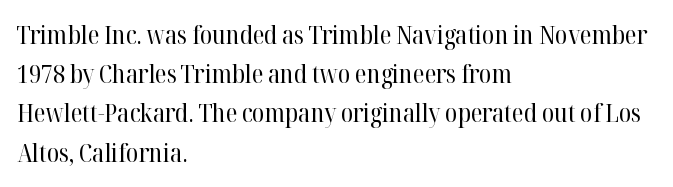
{"italic": "no", "bold": "no", "underline": "no", "align": "left", "line_spacing": "normal", "line_spacing_ratio": 1.57, "letter_spacing": "normal", "letter_spacing_em": 0.0, "glyph_px": 25}
